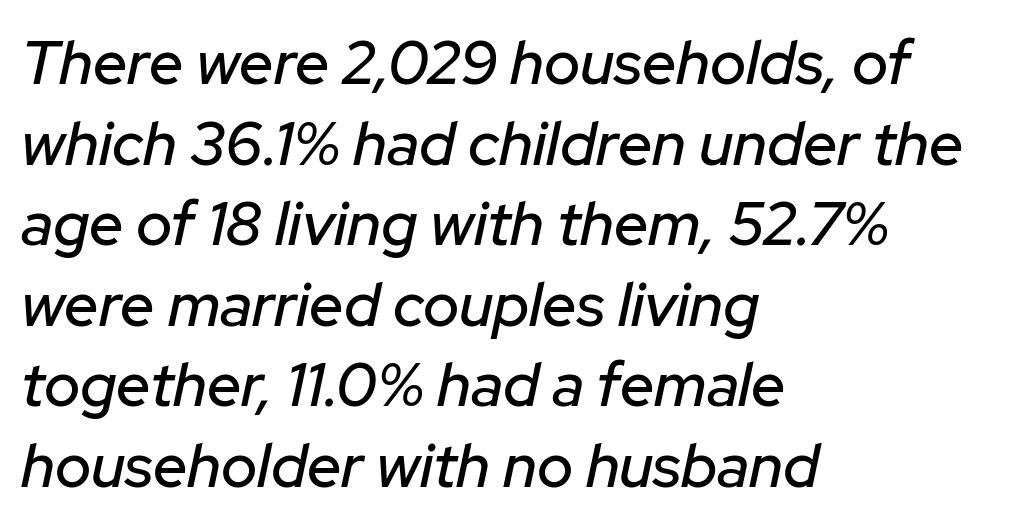
{"italic": "yes", "lean": "right", "slant_degrees": 12, "width": "normal", "stroke_contrast": "low", "x_height": "medium", "monospaced": "no", "underline": "no", "align": "left", "line_spacing": "normal", "line_spacing_ratio": 1.32, "letter_spacing": "normal", "letter_spacing_em": 0.0, "glyph_px": 61}
